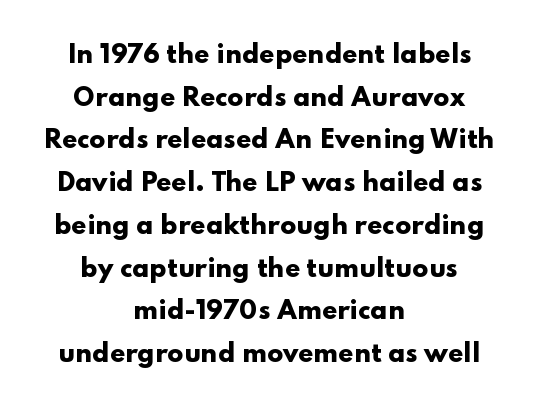
Q: Is the text bold? A: Yes.
Q: Is the text italic (slanted)? A: No, it is upright.
Q: Is the text underlined? A: No.
Q: How is the paragraph aligned? A: Centered.
Q: Is the spacing between letters normal or unusually wide? A: Normal.
